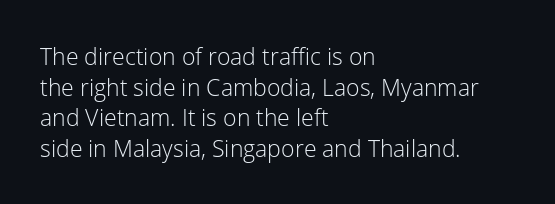
Q: Is the text bold? A: No.
Q: Is the text italic (slanted)? A: No, it is upright.
Q: Is the text underlined? A: No.
Q: How is the paragraph aligned? A: Left-aligned.
Q: Is the spacing between letters normal or unusually wide? A: Normal.
Q: Is the spacing between lines tight, normal or loose? A: Normal.
